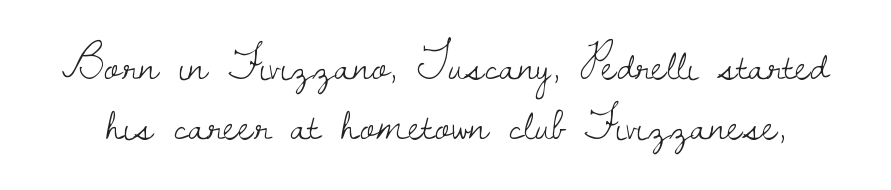
Q: Is the text bold? A: No.
Q: Is the text italic (slanted)? A: Yes.
Q: Is the typeface a serif or a sans-serif typeface? A: Serif.
Q: Is the text underlined? A: No.
Q: Is the spacing between letters normal or unusually wide? A: Normal.
Q: Is the spacing between lines tight, normal or loose? A: Normal.
Q: Width (condensed, normal, or wide)? A: Normal.
Q: Stroke contrast? A: Low.
Q: x-height? A: Small.
Q: Monospaced? A: No.
